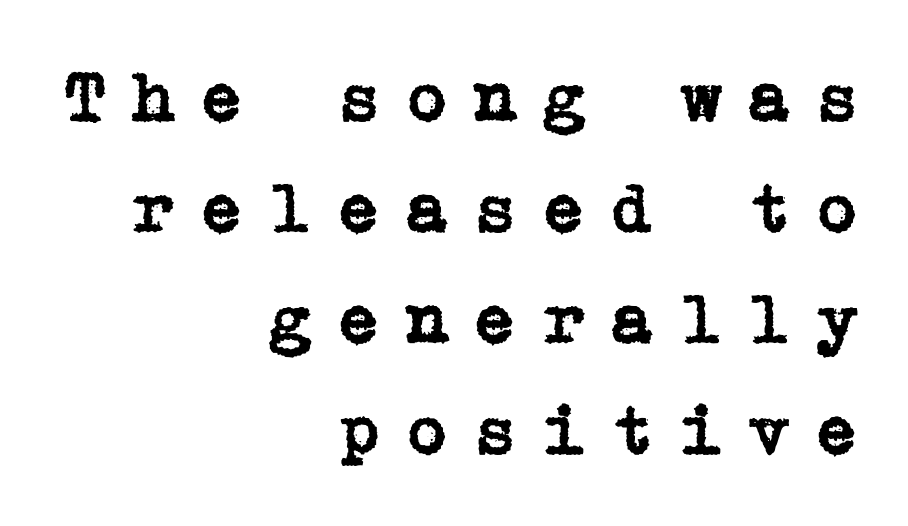
{"serif": "yes", "italic": "no", "width": "normal", "stroke_contrast": "low", "x_height": "medium", "underline": "no", "align": "right", "line_spacing": "normal", "line_spacing_ratio": 1.54, "letter_spacing": "wide", "letter_spacing_em": 0.33, "glyph_px": 72}
